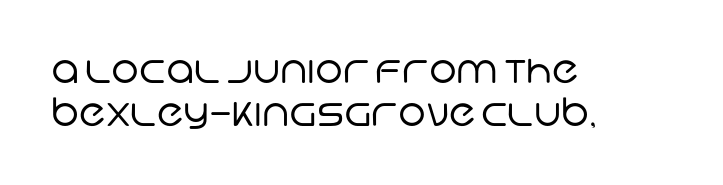
A typesetter would call this zero additional tracking. Weight: not bold — regular or lighter. The face used here is a sans, in the tradition of grotesques and geometrics. What's the leading like? Squeezed, with rows nearly overlapping. The rendering uses natural spacing where letterforms have individual widths.
